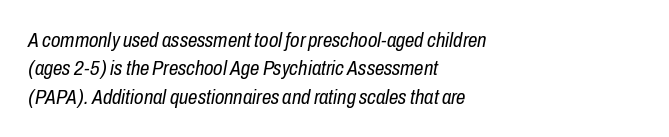
The passage shown has conventional tracking throughout. Stroke thickness stays within the range of a standard reading face or lighter. The setting favours the left margin, as ordinary paragraphs usually do. The foot of each line stays bare and open. Yep, that's italic — everything's leaning.
